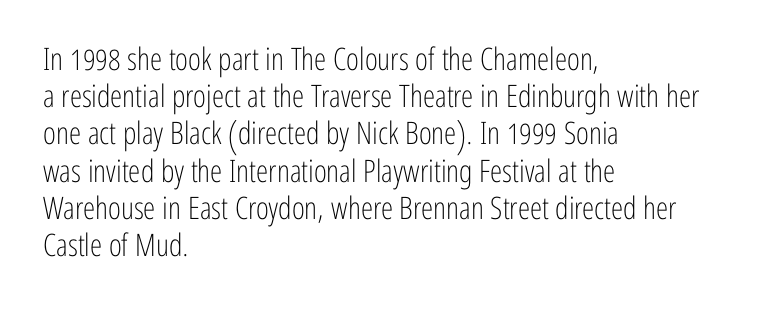
Q: Is the text bold? A: No.
Q: Is the text italic (slanted)? A: No, it is upright.
Q: Is the typeface a serif or a sans-serif typeface? A: Sans-serif.
Q: Is the text underlined? A: No.
Q: How is the paragraph aligned? A: Left-aligned.
Q: Is the spacing between letters normal or unusually wide? A: Normal.
Q: Width (condensed, normal, or wide)? A: Condensed.
Q: Stroke contrast? A: Low.
Q: x-height? A: Medium.
Q: Monospaced? A: No.
